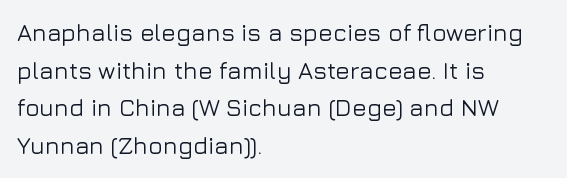
Students, observe: this is what conventionally led text looks like. When letters stand straight like this, we call the style roman or upright. Horizontally, the lines are justified to the leading edge only. The type is set solid horizontally, with unmodified tracking. The baseline area is clear.
